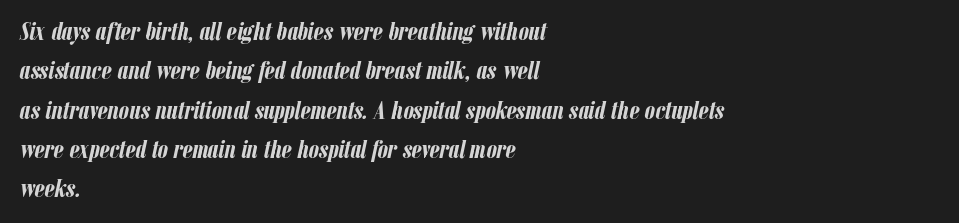
Q: Is the text bold? A: Yes.
Q: Is the text italic (slanted)? A: Yes, it leans right by about 12 degrees.
Q: Is the text underlined? A: No.
Q: How is the paragraph aligned? A: Left-aligned.
Q: Is the spacing between letters normal or unusually wide? A: Normal.
Q: Is the spacing between lines tight, normal or loose? A: Normal.
